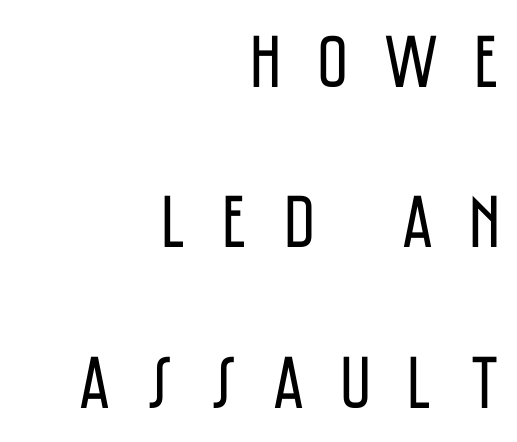
Q: Is the text bold? A: No.
Q: Is the text italic (slanted)? A: No, it is upright.
Q: Is the typeface a serif or a sans-serif typeface? A: Sans-serif.
Q: Is the text underlined? A: No.
Q: How is the paragraph aligned? A: Right-aligned.
Q: Is the spacing between letters normal or unusually wide? A: Unusually wide.
Q: Is the spacing between lines tight, normal or loose? A: Loose.
Q: Width (condensed, normal, or wide)? A: Condensed.
Q: Stroke contrast? A: Low.
Q: x-height? A: Large.
Q: Monospaced? A: No.
